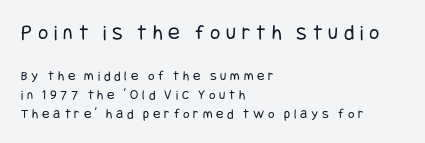
{"italic": "no", "bold": "no", "underline": "no", "align": "left", "line_spacing": "normal", "line_spacing_ratio": 1.35, "letter_spacing": "wide", "letter_spacing_em": 0.27, "larger_block": "first", "size_ratio": 1.57, "glyph_px": 22}
